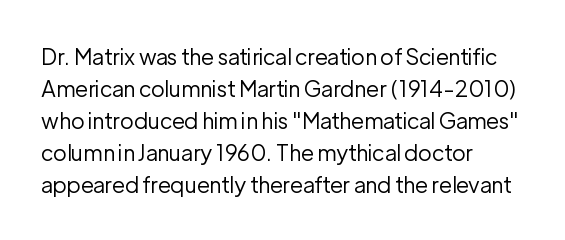
The image shows 22 px text type, upright; set left-aligned, normal line spacing (1.46x), normal letter spacing, not underlined.
